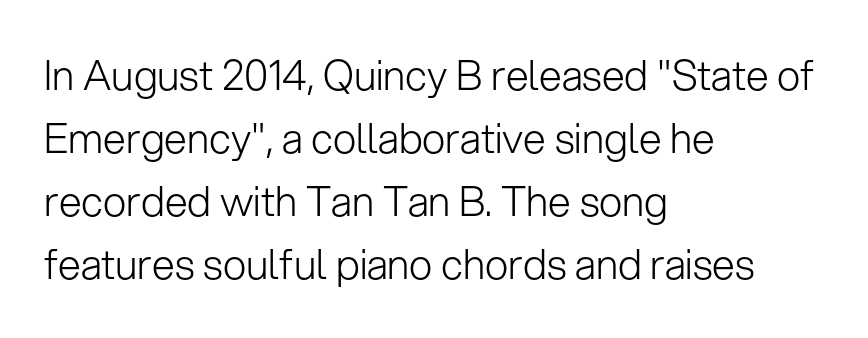
{"serif": "no", "italic": "no", "bold": "no", "weight": "light", "width": "normal", "stroke_contrast": "low", "x_height": "medium", "monospaced": "no", "underline": "no", "align": "left", "line_spacing": "normal", "line_spacing_ratio": 1.54, "letter_spacing": "normal", "letter_spacing_em": 0.0, "glyph_px": 41}
